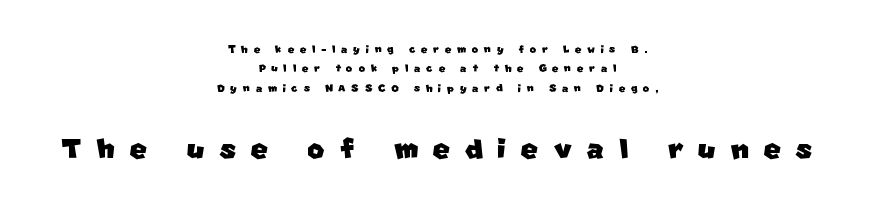
{"serif": "no", "width": "normal", "stroke_contrast": "low", "x_height": "large", "monospaced": "no", "underline": "no", "align": "center", "line_spacing": "normal", "line_spacing_ratio": 1.39, "letter_spacing": "wide", "letter_spacing_em": 0.4, "larger_block": "second", "size_ratio": 2.64, "glyph_px": 37}
